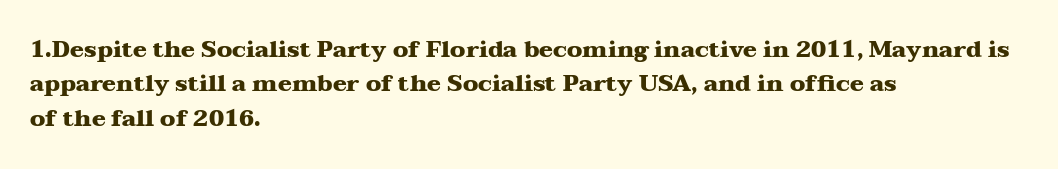
Q: Is the text bold? A: Yes.
Q: Is the text italic (slanted)? A: No, it is upright.
Q: Is the text underlined? A: No.
Q: How is the paragraph aligned? A: Left-aligned.
Q: Is the spacing between letters normal or unusually wide? A: Normal.
Q: Is the spacing between lines tight, normal or loose? A: Normal.
